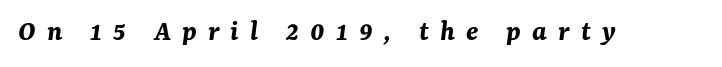
Compared with ordinary roman type, these characters are visibly tilted. Each glyph is drawn with heavy, bold strokes. Decoration check: the copy has no underline. Is this a fixed-width face? No — the glyphs have proportional, varying widths.
